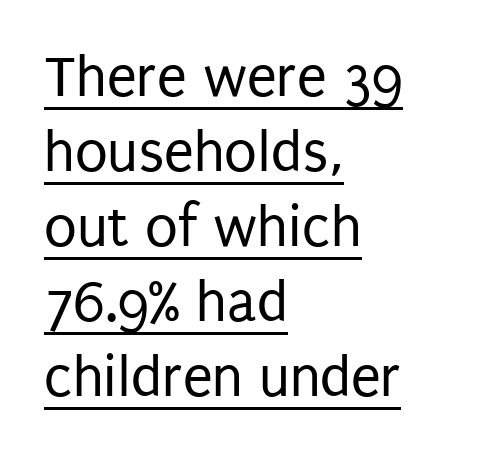
These lines keep a tight, regular rhythm from letter to letter. Posture: straight, roman, zero tilt. A baseline rule has been typeset under these characters. The font is comparable to plain body text, perhaps lighter. Serif or sans? Sans — the stroke terminals are bare.
